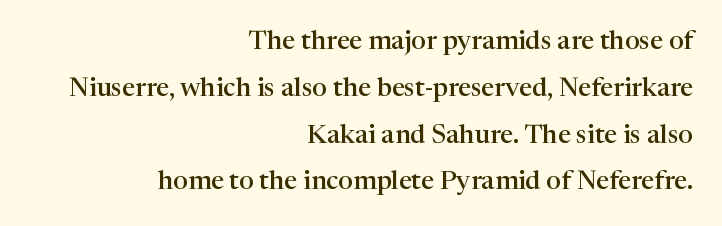
The image shows 26 px text type, upright; set right-aligned, line spacing 1.8x, normal letter spacing, not underlined.
